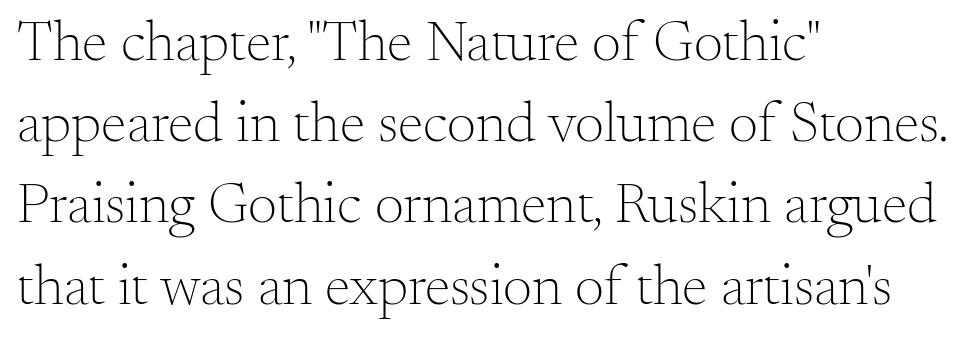
Q: Is the text bold? A: No.
Q: Is the text italic (slanted)? A: No, it is upright.
Q: Is the typeface a serif or a sans-serif typeface? A: Serif.
Q: Is the text underlined? A: No.
Q: How is the paragraph aligned? A: Left-aligned.
Q: Is the spacing between letters normal or unusually wide? A: Normal.
Q: Is the spacing between lines tight, normal or loose? A: Normal.
Q: Width (condensed, normal, or wide)? A: Normal.
Q: Stroke contrast? A: Medium.
Q: x-height? A: Small.
Q: Monospaced? A: No.
